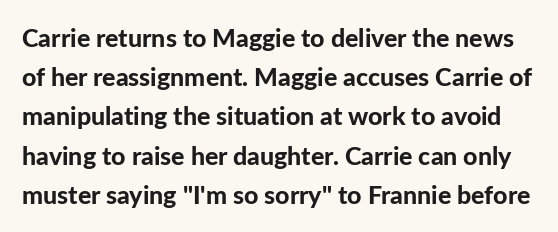
Q: Is the text bold? A: Yes.
Q: Is the text italic (slanted)? A: No, it is upright.
Q: Is the text underlined? A: No.
Q: Is the spacing between letters normal or unusually wide? A: Normal.
Q: Is the spacing between lines tight, normal or loose? A: Normal.
